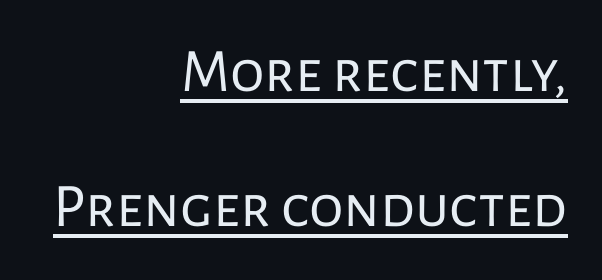
Q: Is the text bold? A: No.
Q: Is the text italic (slanted)? A: No, it is upright.
Q: Is the typeface a serif or a sans-serif typeface? A: Sans-serif.
Q: Is the text underlined? A: Yes.
Q: How is the paragraph aligned? A: Right-aligned.
Q: Is the spacing between letters normal or unusually wide? A: Normal.
Q: Is the spacing between lines tight, normal or loose? A: Loose.
Q: Width (condensed, normal, or wide)? A: Normal.
Q: Stroke contrast? A: Low.
Q: x-height? A: Medium.
Q: Monospaced? A: No.
